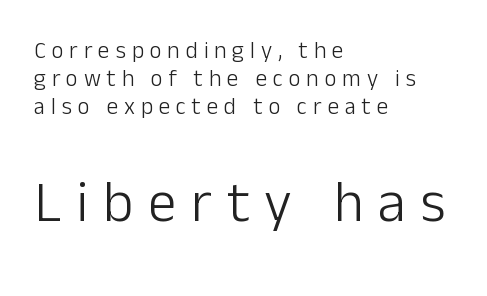
The image shows 57 px light sans-serif type, upright; set left-aligned, line spacing 1.21x, unusually wide letter spacing (+0.26 em), not underlined; the second (bottom) block is 2.48x larger; low stroke contrast and a medium x-height.
